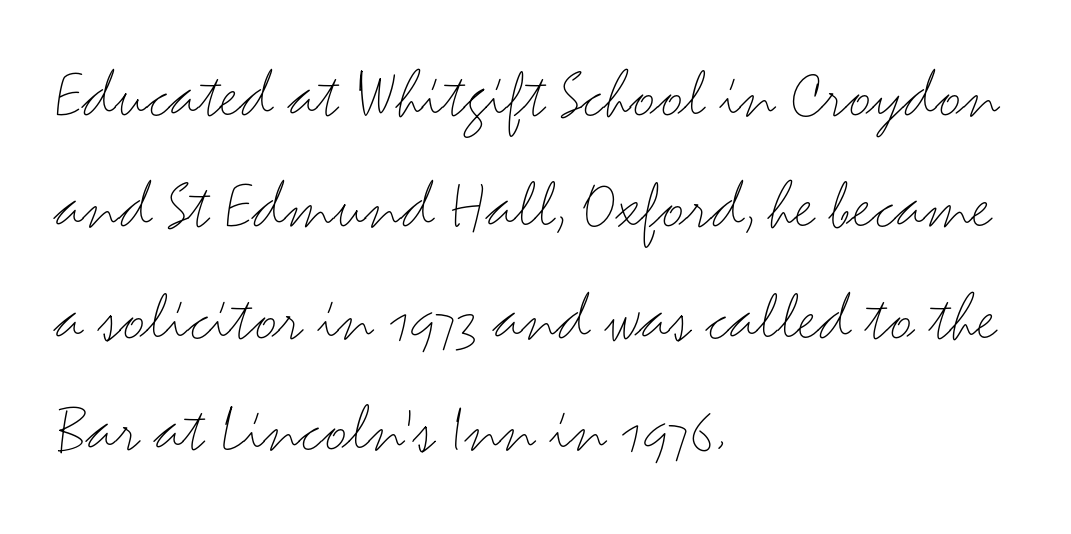
{"serif": "no", "bold": "no", "weight": "light", "width": "wide", "stroke_contrast": "medium", "x_height": "small", "monospaced": "no", "underline": "no", "align": "left", "line_spacing": "normal", "line_spacing_ratio": 1.57, "letter_spacing": "normal", "letter_spacing_em": 0.0, "glyph_px": 71}
